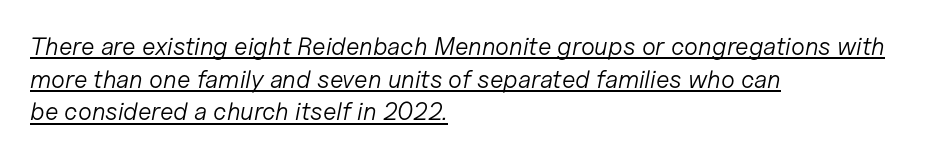
Normally led — the rows are evenly, conventionally spaced. Compared with a centered layout, this one pins lines to the left instead. The face looks like a standard text weight, possibly lighter. Glance below the letters and you will spot a drawn line.
